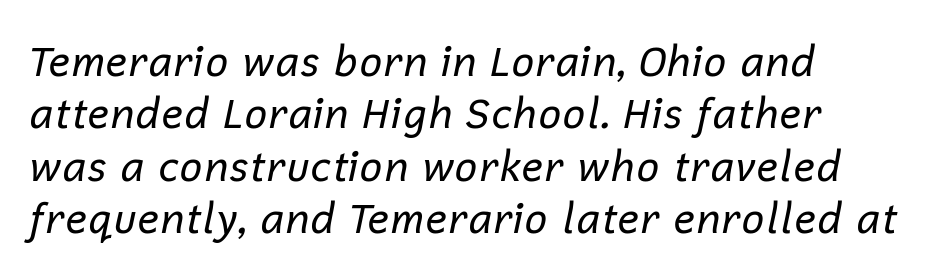
{"italic": "yes", "lean": "right", "slant_degrees": 12, "bold": "no", "weight": "regular", "width": "normal", "stroke_contrast": "low", "x_height": "medium", "monospaced": "no", "underline": "no", "line_spacing": "normal", "line_spacing_ratio": 1.28, "letter_spacing": "normal", "letter_spacing_em": 0.0, "glyph_px": 41}
